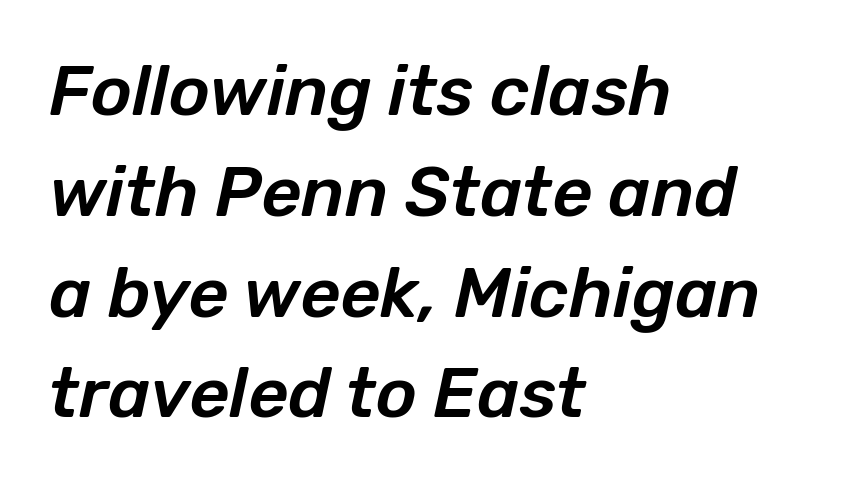
Q: Is the text italic (slanted)? A: Yes, it leans right by about 12 degrees.
Q: Is the text underlined? A: No.
Q: How is the paragraph aligned? A: Left-aligned.
Q: Is the spacing between letters normal or unusually wide? A: Normal.
Q: Is the spacing between lines tight, normal or loose? A: Normal.
Q: Width (condensed, normal, or wide)? A: Normal.
Q: Stroke contrast? A: Low.
Q: x-height? A: Medium.
Q: Monospaced? A: No.
